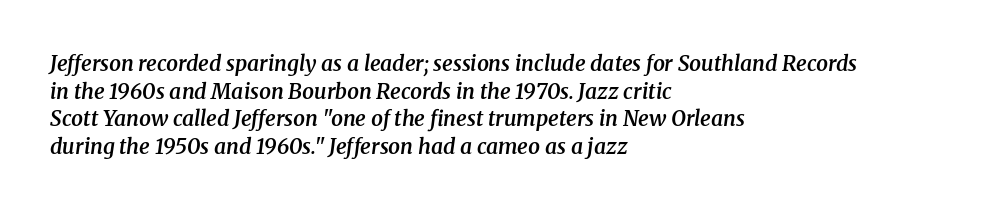
Summary of weight: moderately heavy, a semibold. Compared with ordinary roman type, these characters are visibly tilted. Letters rest on an invisible, unmarked baseline. Each new line begins a customary step beneath the previous one. Typeset ragged right — the left edge is the straight one. A typesetter would call this zero additional tracking.
